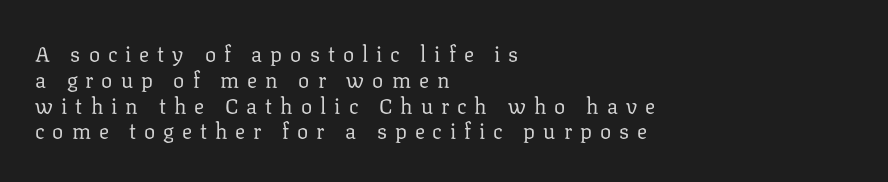
{"italic": "no", "bold": "no", "underline": "no", "align": "left", "line_spacing_ratio": 1.23, "letter_spacing": "wide", "letter_spacing_em": 0.38, "glyph_px": 21}
